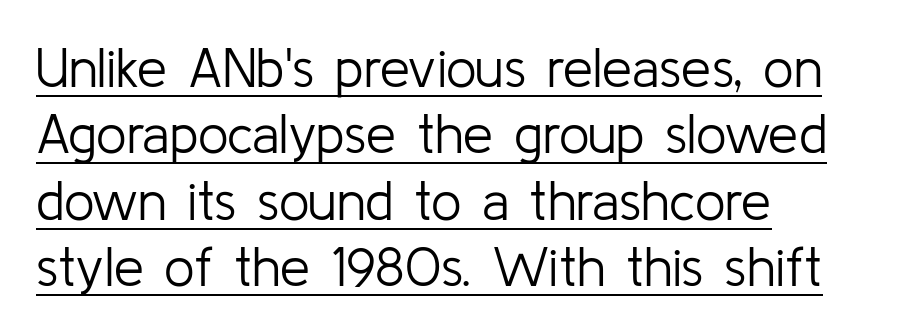
The image shows 54 px light sans-serif type, upright; set left-aligned, line spacing 1.23x, normal letter spacing, underlined; low stroke contrast and a medium x-height.
